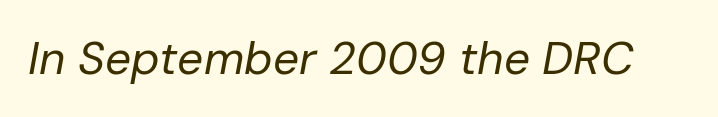
The image shows 46 px regular-weight type, italic (leaning right); set normal letter spacing, not underlined; low stroke contrast and a medium x-height.
